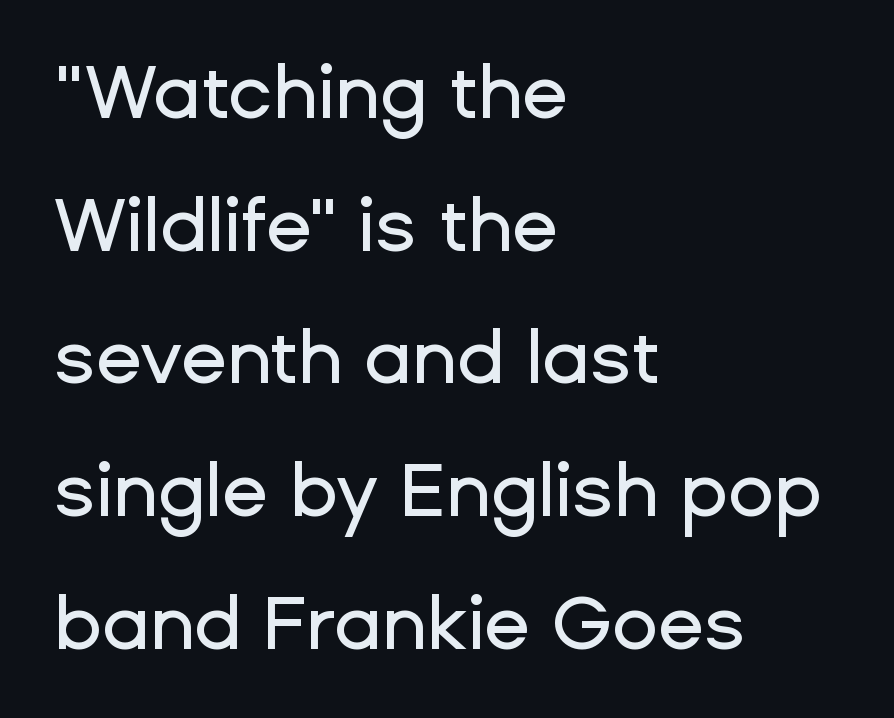
The image shows 75 px sans-serif type, upright; set left-aligned, line spacing 1.77x, normal letter spacing, not underlined; low stroke contrast and a medium x-height.
